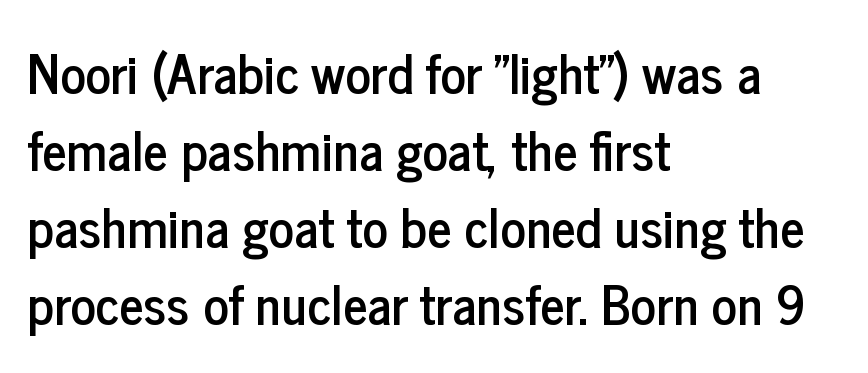
Q: Is the text italic (slanted)? A: No, it is upright.
Q: Is the typeface a serif or a sans-serif typeface? A: Sans-serif.
Q: Is the text underlined? A: No.
Q: How is the paragraph aligned? A: Left-aligned.
Q: Is the spacing between letters normal or unusually wide? A: Normal.
Q: Is the spacing between lines tight, normal or loose? A: Normal.
Q: Width (condensed, normal, or wide)? A: Condensed.
Q: Stroke contrast? A: Low.
Q: x-height? A: Medium.
Q: Monospaced? A: No.
